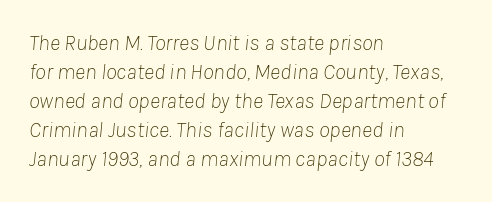
The image shows 22 px text type, italic (leaning right); set left-aligned, normal line spacing (1.32x), normal letter spacing, not underlined.
